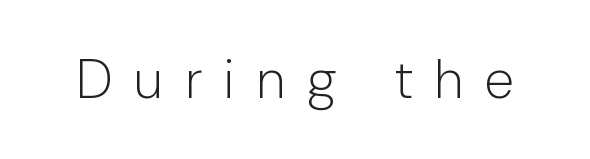
A quiet, ordinary-to-light weight characterises the typeface. Any mark beneath the type? The region is blank. Here the designer chose a conventional face with non-uniform glyph widths. The letterforms stand isolated, each surrounded by extra space. The text was rendered using a sans face with plain stroke endings.
